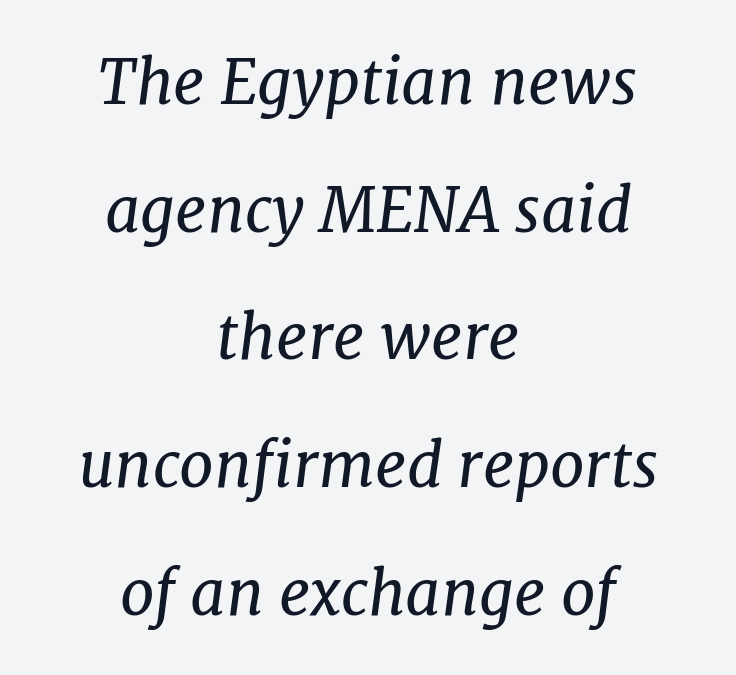
Q: Is the text bold? A: No.
Q: Is the text italic (slanted)? A: Yes, it leans right by about 7 degrees.
Q: Is the typeface a serif or a sans-serif typeface? A: Serif.
Q: Is the text underlined? A: No.
Q: How is the paragraph aligned? A: Centered.
Q: Is the spacing between letters normal or unusually wide? A: Normal.
Q: Is the spacing between lines tight, normal or loose? A: Loose.
Q: Width (condensed, normal, or wide)? A: Normal.
Q: Stroke contrast? A: Low.
Q: x-height? A: Medium.
Q: Monospaced? A: No.
